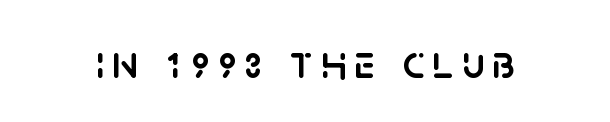
The image shows 47 px sans-serif type, upright; set not underlined; low stroke contrast and a large x-height.
